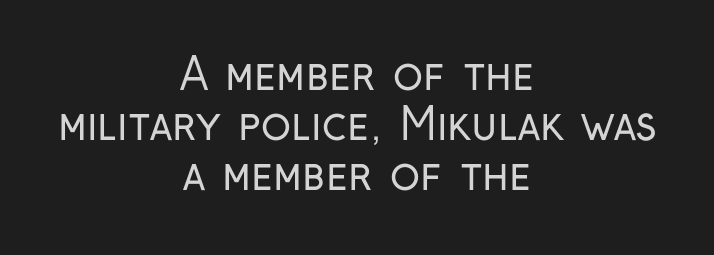
The image shows 44 px regular-weight, condensed sans-serif type, upright; set centered, tight line spacing (1.14x), normal letter spacing, not underlined; low stroke contrast and a medium x-height.
